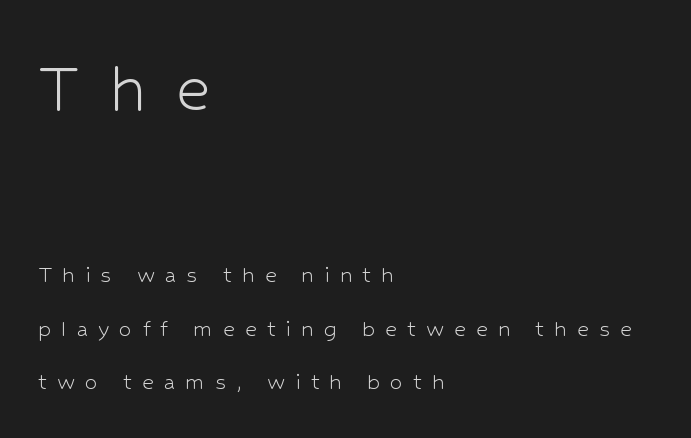
The foot of each line stays bare and open. A sans-serif font was chosen for this passage. Do the letters lean? They stand straight. Visually the block forms a straight wall on the left and a jagged coastline on the right.
